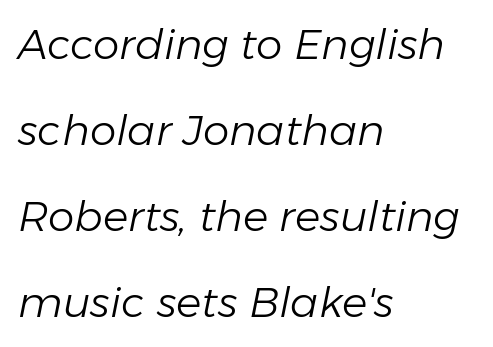
The image shows 42 px light type, italic (leaning right); set left-aligned, loose line spacing (2.05x), normal letter spacing, not underlined; low stroke contrast and a medium x-height.
